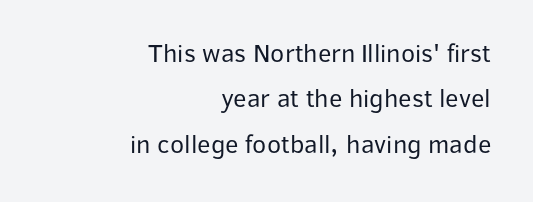
Students, note that the glyphs here touch the page at normal intervals. Descenders are the only things crossing below the line. The lettering holds an erect, upright posture throughout. All the whitespace from short lines collects on the left. The letters look calm and open, with moderate or lighter stems.
